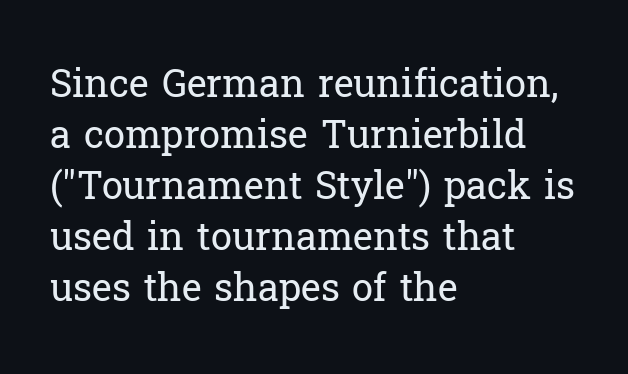
Honestly, the row spacing looks completely unremarkable. Check under the words: just untouched page. How are the letters spaced? Ordinarily, with no added tracking. Little horizontal feet cap the strokes, marking this as serif type.
